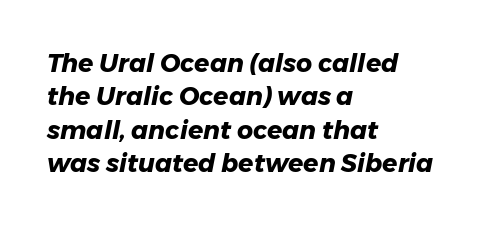
Q: Is the text bold? A: Yes.
Q: Is the text italic (slanted)? A: Yes, it leans right by about 11 degrees.
Q: Is the text underlined? A: No.
Q: How is the paragraph aligned? A: Left-aligned.
Q: Is the spacing between letters normal or unusually wide? A: Normal.
Q: Is the spacing between lines tight, normal or loose? A: Normal.
